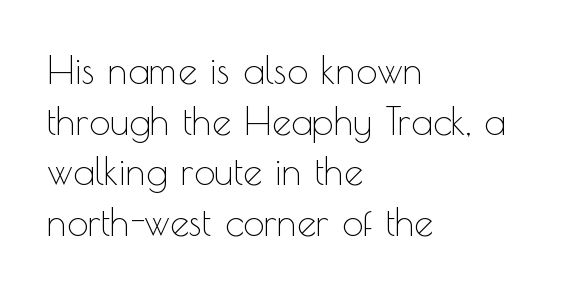
Q: Is the text bold? A: No.
Q: Is the text italic (slanted)? A: No, it is upright.
Q: Is the typeface a serif or a sans-serif typeface? A: Sans-serif.
Q: Is the text underlined? A: No.
Q: How is the paragraph aligned? A: Left-aligned.
Q: Is the spacing between letters normal or unusually wide? A: Normal.
Q: Is the spacing between lines tight, normal or loose? A: Normal.
Q: Width (condensed, normal, or wide)? A: Normal.
Q: x-height? A: Small.
Q: Monospaced? A: No.
